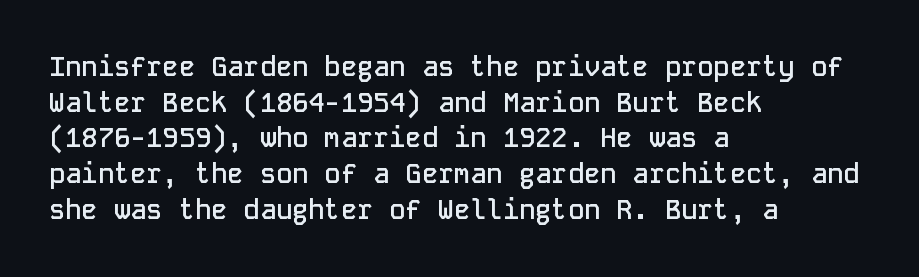
The image shows 27 px text type, upright; set left-aligned, normal line spacing (1.32x), normal letter spacing, not underlined.
